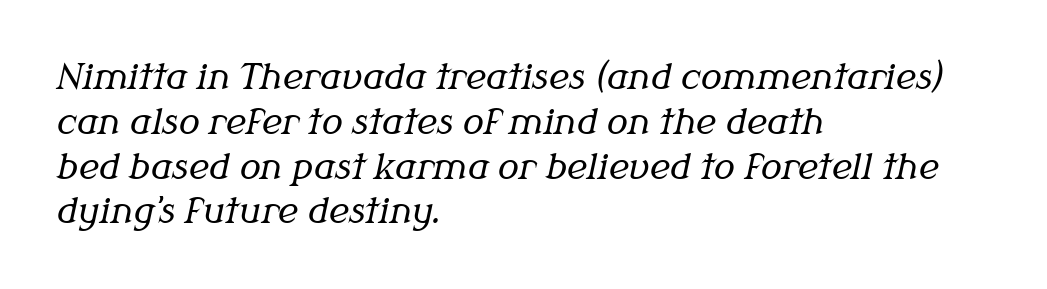
Examine the stroke ends and you'll spot serifs. Rendered with sloped, italic letterforms. Descender tails drop into unmarked territory. Horizontally, the lines are justified to the leading edge only.
